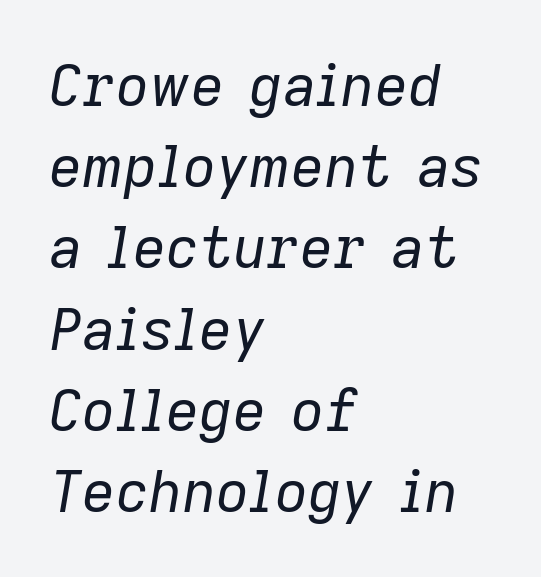
Q: Is the text bold? A: No.
Q: Is the text italic (slanted)? A: Yes, it leans right by about 9 degrees.
Q: Is the text underlined? A: No.
Q: How is the paragraph aligned? A: Left-aligned.
Q: Is the spacing between letters normal or unusually wide? A: Normal.
Q: Is the spacing between lines tight, normal or loose? A: Normal.
Q: Width (condensed, normal, or wide)? A: Normal.
Q: Stroke contrast? A: Low.
Q: x-height? A: Medium.
Q: Monospaced? A: No.
